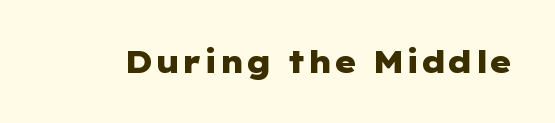
Q: Is the text bold? A: Yes.
Q: Is the text italic (slanted)? A: No, it is upright.
Q: Is the typeface a serif or a sans-serif typeface? A: Sans-serif.
Q: Is the text underlined? A: No.
Q: Is the spacing between letters normal or unusually wide? A: Normal.
Q: Width (condensed, normal, or wide)? A: Wide.
Q: Stroke contrast? A: Low.
Q: x-height? A: Medium.
